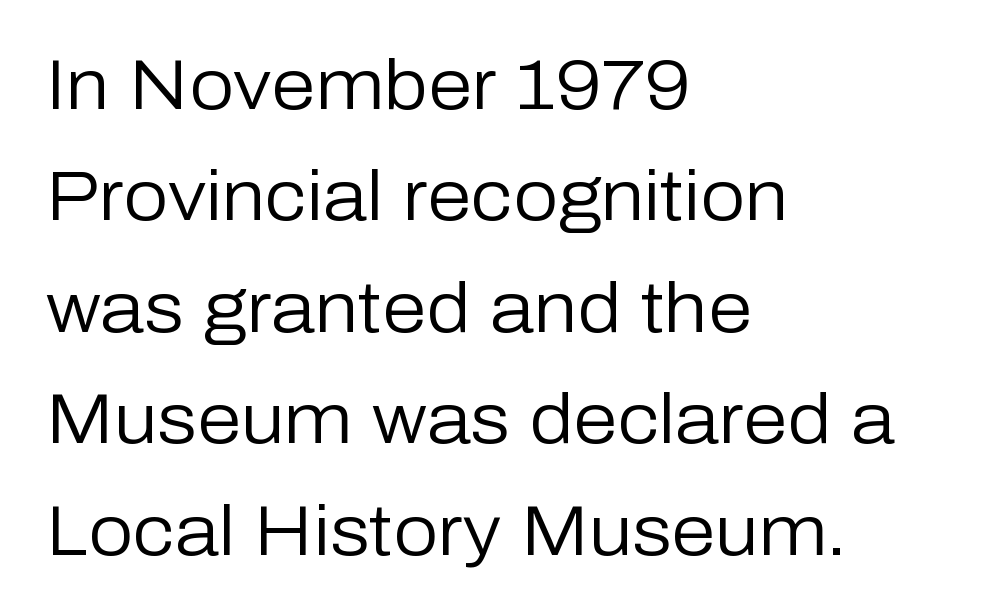
The rendering keeps characters at their native spacing. The axis of the letterforms is exactly vertical. In CSS terms this would be text-align: left. A typesetter would call this proportional, since set widths differ per character. Stems here are at most as thick as an everyday book face. Horizontal bands of white between lines are of average thickness.
